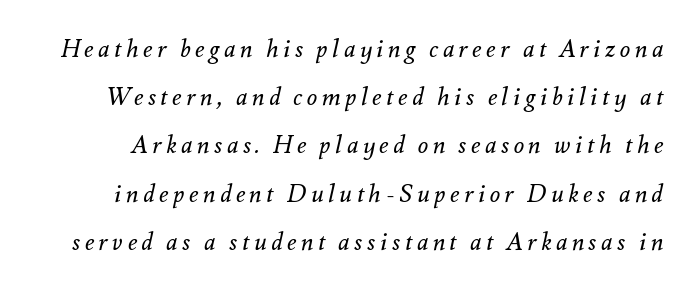
{"italic": "yes", "lean": "right", "slant_degrees": 12, "bold": "no", "underline": "no", "line_spacing": "loose", "line_spacing_ratio": 2.01, "glyph_px": 24}
